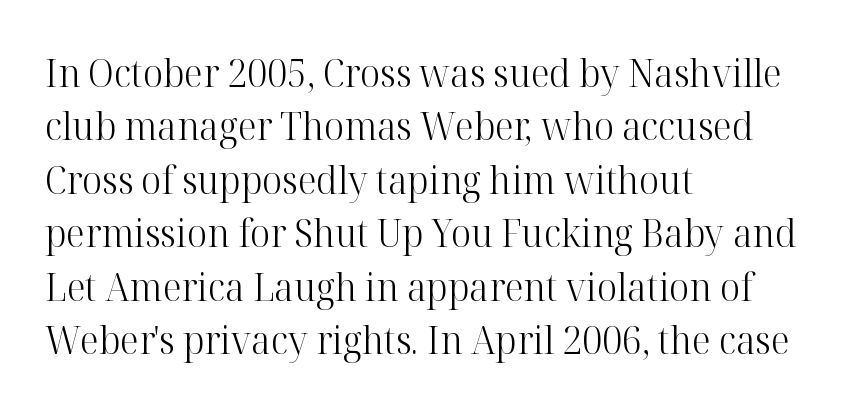
Leading matches the norm, producing a regular column. The rendering uses natural spacing where letterforms have individual widths. In terms of letterspacing, this is plain default setting. Posture: upright roman. Ink coverage per letter is moderate at most. You can tell from the footed stems that serif type was used.
